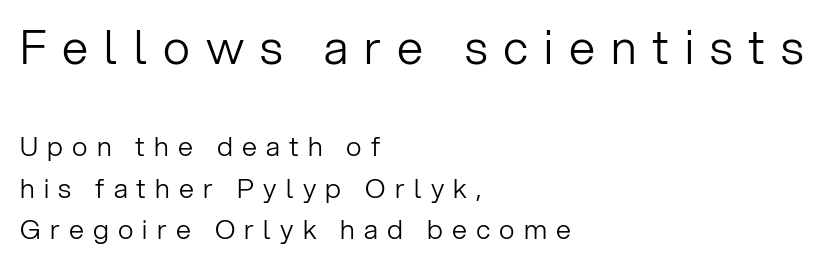
You get the large type first, then a drop to smaller type. The passage shown is typed in a proportional face where columns would drift. Reading down the column, the eye jumps a familiar distance to each next line. The specimen reads as upright at a glance. Which margin do the lines hug? The left one — the right edge is uneven. The strokes are not fattened; the text isn't bold.
